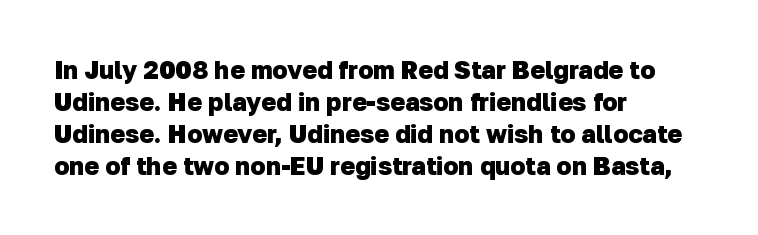
Q: Is the text bold? A: Yes.
Q: Is the text underlined? A: No.
Q: How is the paragraph aligned? A: Left-aligned.
Q: Is the spacing between letters normal or unusually wide? A: Normal.
Q: Is the spacing between lines tight, normal or loose? A: Normal.
